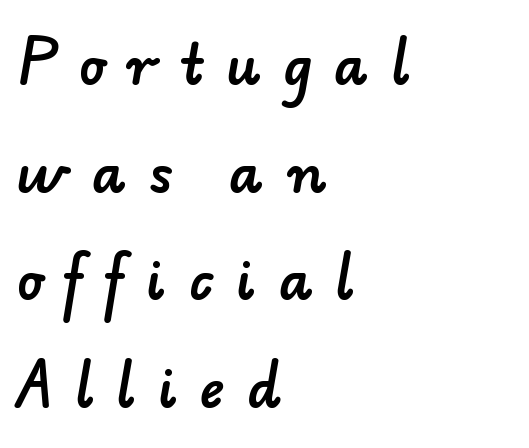
Q: Is the typeface a serif or a sans-serif typeface? A: Sans-serif.
Q: Is the text underlined? A: No.
Q: How is the paragraph aligned? A: Left-aligned.
Q: Is the spacing between letters normal or unusually wide? A: Unusually wide.
Q: Is the spacing between lines tight, normal or loose? A: Loose.
Q: Width (condensed, normal, or wide)? A: Normal.
Q: Stroke contrast? A: Low.
Q: x-height? A: Small.
Q: Monospaced? A: No.
